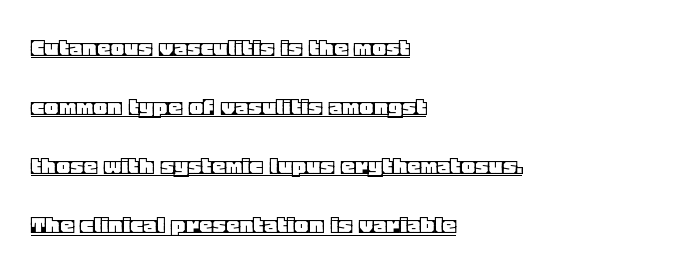
Q: Is the text italic (slanted)? A: No, it is upright.
Q: Is the text underlined? A: Yes.
Q: How is the paragraph aligned? A: Left-aligned.
Q: Is the spacing between letters normal or unusually wide? A: Normal.
Q: Is the spacing between lines tight, normal or loose? A: Loose.
